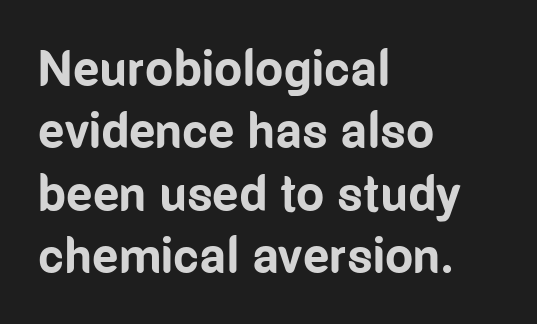
The image shows 50 px bold, condensed sans-serif type, upright; set left-aligned, normal line spacing (1.25x), normal letter spacing, not underlined; low stroke contrast and a medium x-height.
